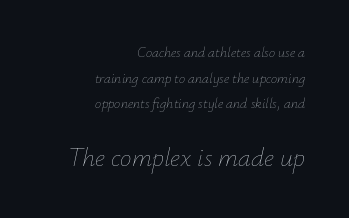
Stems and bowls with no extra thickness — not bold. Honestly, there is no underline to notice here at all. The gaps between neighbouring characters are ordinary and unremarkable. Casual observation: everything's shoved over to the right. It's the slanting kind of type.
